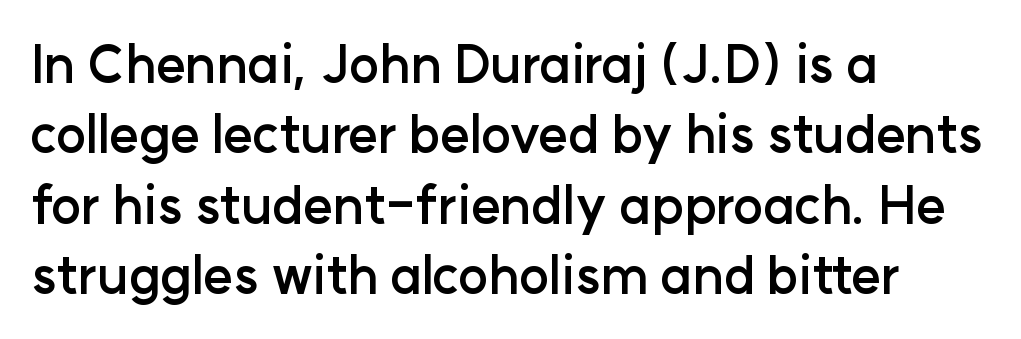
The image shows 51 px semibold sans-serif type, upright; set left-aligned, normal line spacing (1.38x), normal letter spacing, not underlined; low stroke contrast and a medium x-height.
